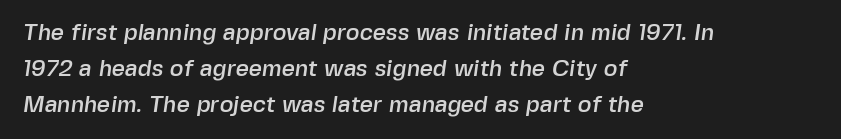
Q: Is the text underlined? A: No.
Q: How is the paragraph aligned? A: Left-aligned.
Q: Is the spacing between letters normal or unusually wide? A: Normal.
Q: Is the spacing between lines tight, normal or loose? A: Normal.
